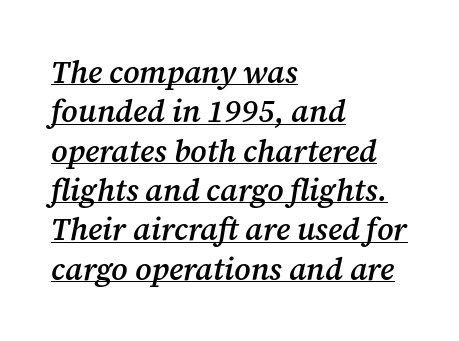
The image shows 31 px semibold serif type, italic (leaning right); set left-aligned, normal line spacing (1.27x), normal letter spacing, underlined; medium stroke contrast and a medium x-height.
